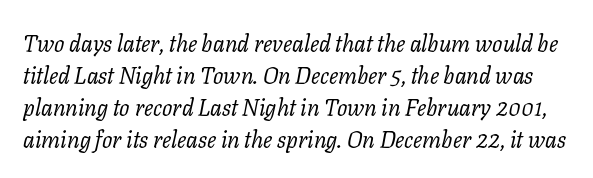
{"italic": "yes", "lean": "right", "slant_degrees": 11, "bold": "no", "underline": "no", "line_spacing": "normal", "line_spacing_ratio": 1.39, "letter_spacing": "normal", "letter_spacing_em": 0.0, "glyph_px": 23}
